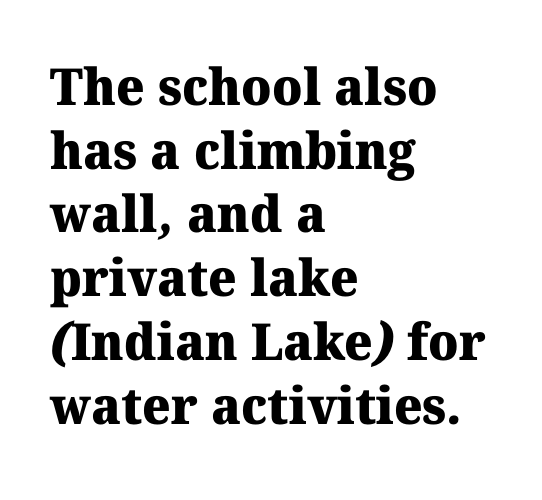
The image shows 51 px heavy serif type; set left-aligned, normal line spacing (1.25x), normal letter spacing, not underlined; medium stroke contrast and a medium x-height.
